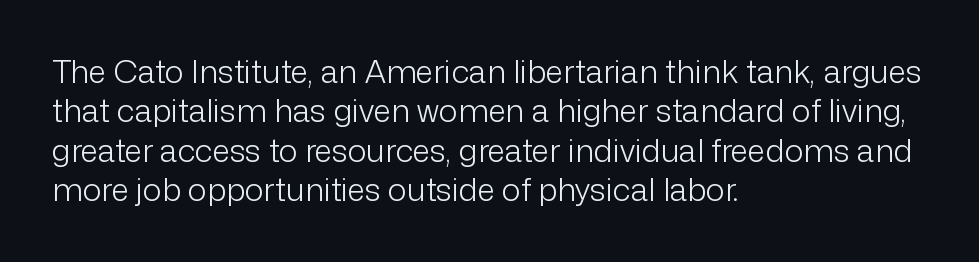
The image shows 32 px light sans-serif type, upright; set left-aligned, line spacing 1.23x, normal letter spacing, not underlined; low stroke contrast and a medium x-height.
